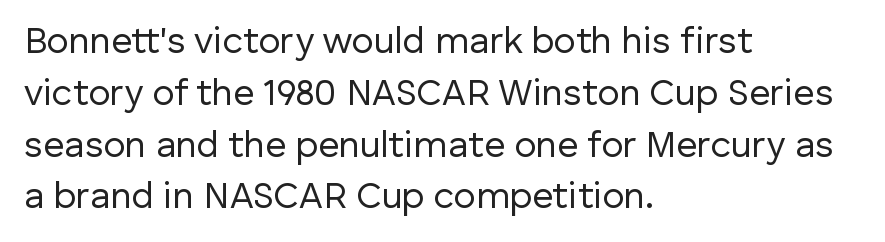
Q: Is the text bold? A: No.
Q: Is the text italic (slanted)? A: No, it is upright.
Q: Is the typeface a serif or a sans-serif typeface? A: Sans-serif.
Q: Is the text underlined? A: No.
Q: How is the paragraph aligned? A: Left-aligned.
Q: Is the spacing between letters normal or unusually wide? A: Normal.
Q: Is the spacing between lines tight, normal or loose? A: Normal.
Q: Width (condensed, normal, or wide)? A: Normal.
Q: Stroke contrast? A: Low.
Q: x-height? A: Medium.
Q: Monospaced? A: No.
